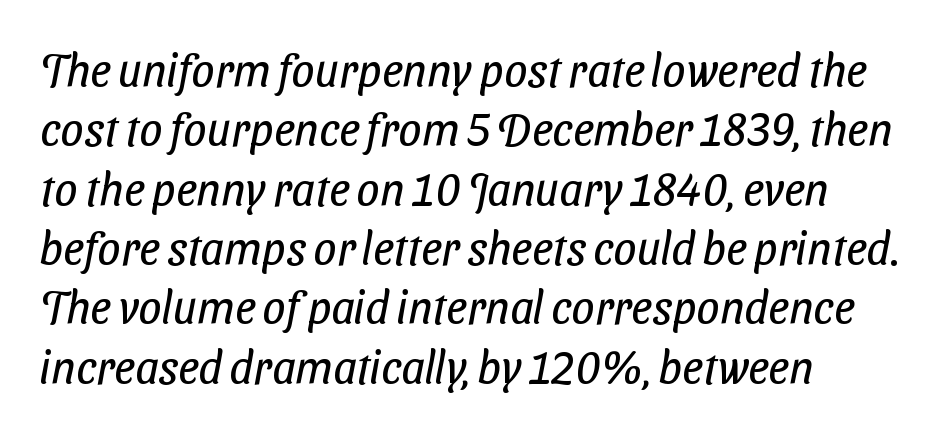
The image shows 46 px regular-weight, condensed sans-serif type; set left-aligned, normal line spacing (1.29x), normal letter spacing, not underlined; low stroke contrast and a medium x-height.
